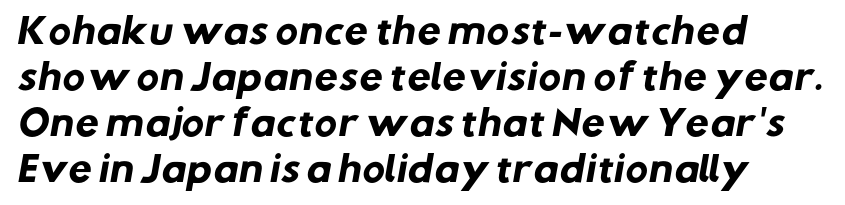
{"serif": "no", "bold": "yes", "weight": "heavy", "width": "normal", "stroke_contrast": "low", "x_height": "medium", "monospaced": "no", "underline": "no", "align": "left", "line_spacing": "normal", "line_spacing_ratio": 1.35, "letter_spacing": "normal", "letter_spacing_em": 0.0, "glyph_px": 34}
